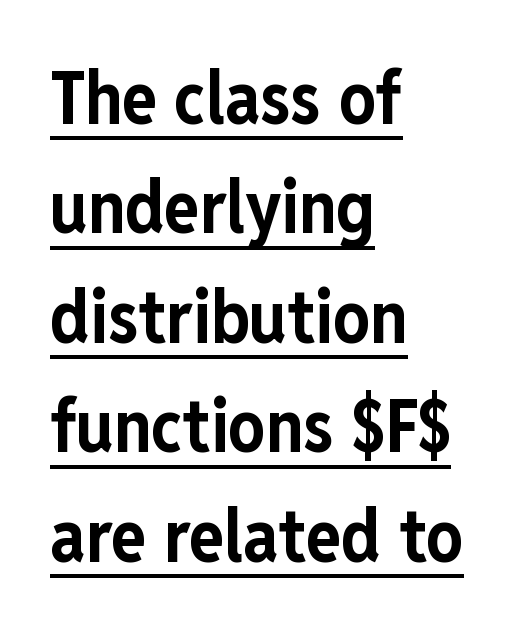
Nope, no serifs anywhere on these letters. Between one letter and the next there's only the usual sliver of space. How would I describe the line gaps? Plain and ordinary. Character widths vary here, with narrow letters taking less room than wide ones. Caption: lettering with a line underneath. The characters look thick and weighty, a clear bold.
